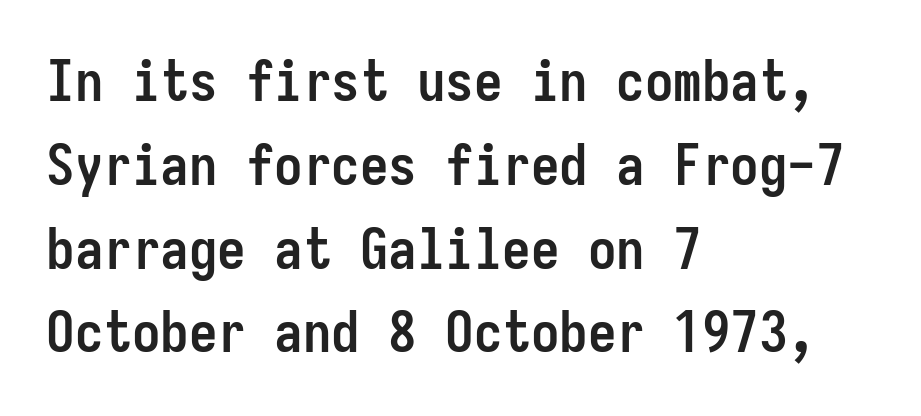
Q: Is the text bold? A: Yes.
Q: Is the text italic (slanted)? A: No, it is upright.
Q: Is the typeface a serif or a sans-serif typeface? A: Sans-serif.
Q: Is the text underlined? A: No.
Q: How is the paragraph aligned? A: Left-aligned.
Q: Is the spacing between letters normal or unusually wide? A: Normal.
Q: Is the spacing between lines tight, normal or loose? A: Normal.
Q: Width (condensed, normal, or wide)? A: Condensed.
Q: Stroke contrast? A: Low.
Q: x-height? A: Medium.
Q: Monospaced? A: Yes.
